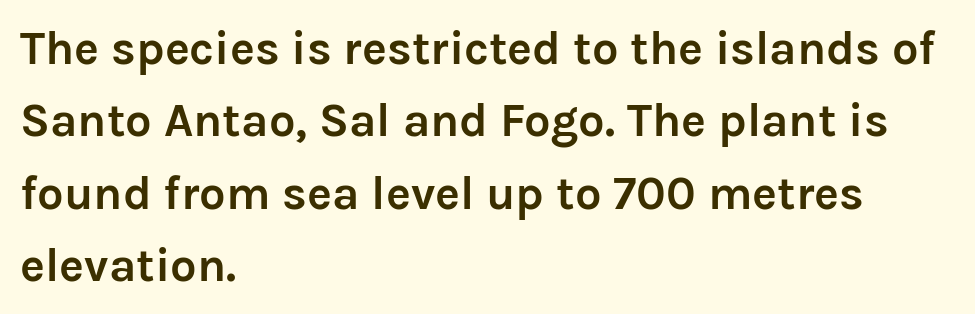
Q: Is the text bold? A: Yes.
Q: Is the text italic (slanted)? A: No, it is upright.
Q: Is the typeface a serif or a sans-serif typeface? A: Sans-serif.
Q: Is the text underlined? A: No.
Q: How is the paragraph aligned? A: Left-aligned.
Q: Is the spacing between letters normal or unusually wide? A: Normal.
Q: Is the spacing between lines tight, normal or loose? A: Normal.
Q: Width (condensed, normal, or wide)? A: Normal.
Q: Stroke contrast? A: Low.
Q: x-height? A: Medium.
Q: Monospaced? A: No.
